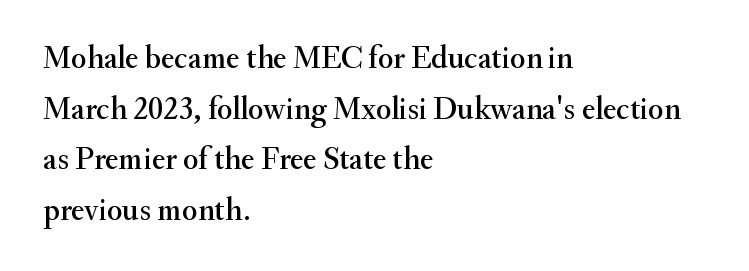
The image shows 32 px serif type, upright; set left-aligned, normal line spacing (1.58x), normal letter spacing, not underlined; medium stroke contrast and a small x-height.
